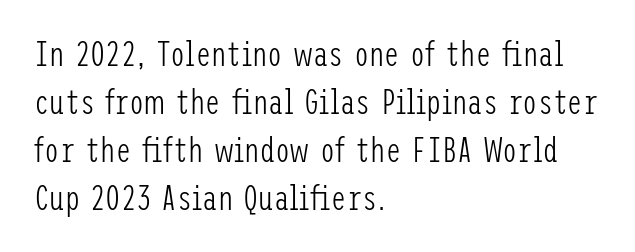
A sans-serif font was chosen for this passage. Nothing heavy about these letters — not bold at all. Honestly, the letter spacing is just normal — you wouldn't notice it. This rendering uses left alignment, leaving the right contour irregular. How would I describe the line gaps? Plain and ordinary. Is there any slant? The stems are plumb.
